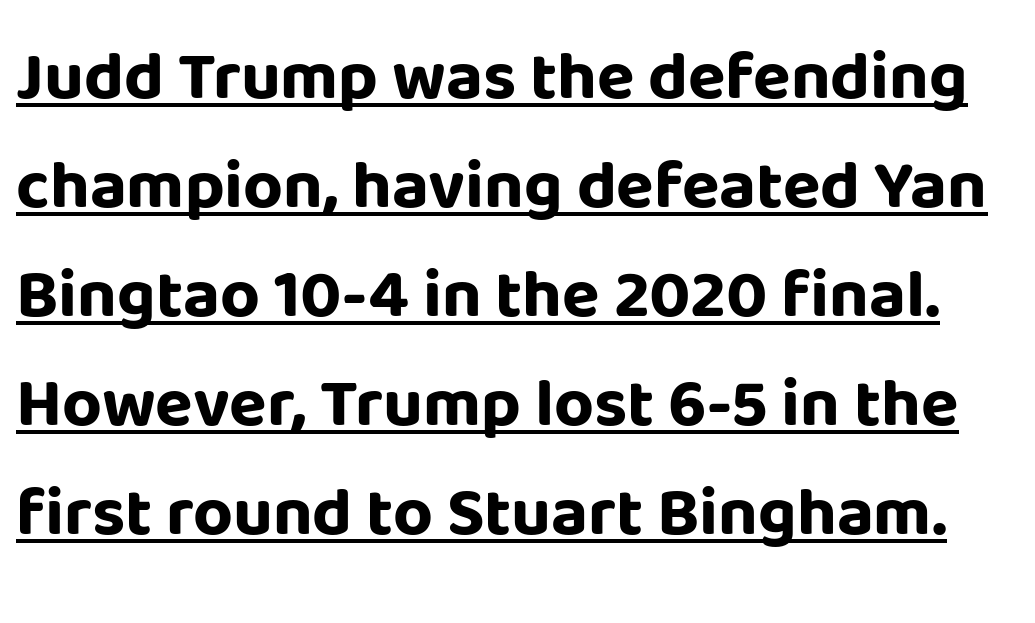
Q: Is the text bold? A: Yes.
Q: Is the text italic (slanted)? A: No, it is upright.
Q: Is the typeface a serif or a sans-serif typeface? A: Sans-serif.
Q: Is the text underlined? A: Yes.
Q: Is the spacing between letters normal or unusually wide? A: Normal.
Q: Is the spacing between lines tight, normal or loose? A: Normal.
Q: Width (condensed, normal, or wide)? A: Normal.
Q: Stroke contrast? A: Low.
Q: x-height? A: Large.
Q: Monospaced? A: No.
